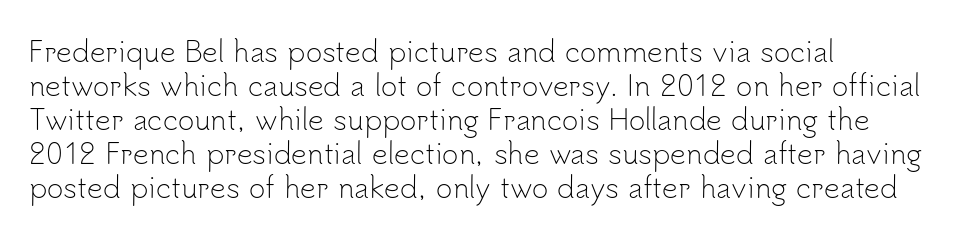
{"serif": "no", "italic": "no", "bold": "no", "weight": "light", "width": "normal", "stroke_contrast": "low", "x_height": "small", "monospaced": "no", "underline": "no", "align": "left", "line_spacing_ratio": 1.21, "letter_spacing": "normal", "letter_spacing_em": 0.0, "glyph_px": 28}
